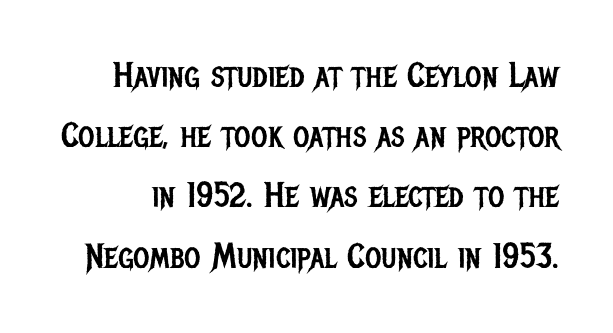
{"serif": "no", "italic": "no", "bold": "no", "weight": "regular", "width": "condensed", "stroke_contrast": "low", "x_height": "large", "monospaced": "no", "underline": "no", "line_spacing_ratio": 1.72, "letter_spacing": "normal", "letter_spacing_em": 0.0, "glyph_px": 35}
